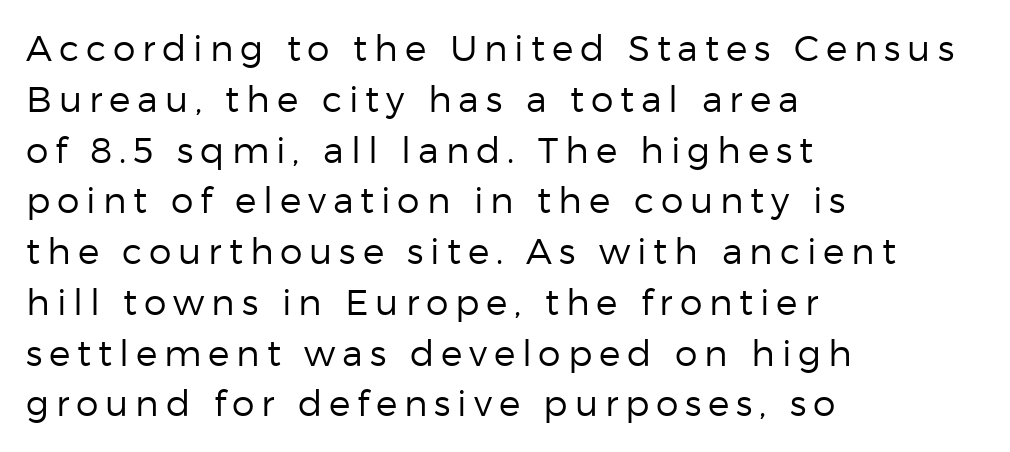
The image shows 36 px regular-weight sans-serif type, upright; set left-aligned, normal line spacing (1.41x), not underlined; low stroke contrast and a medium x-height.
